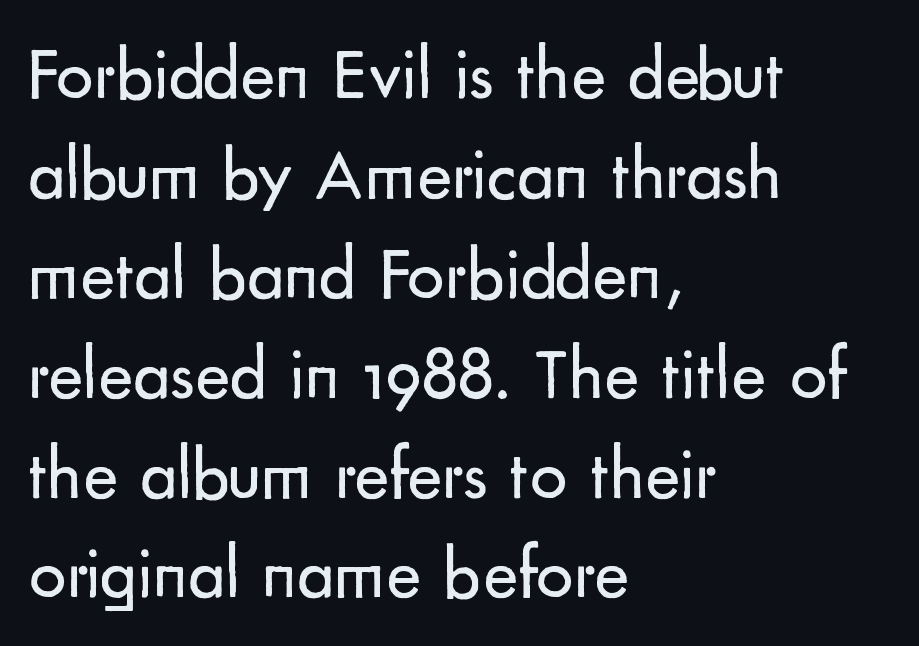
The image shows 74 px regular-weight sans-serif type, upright; set left-aligned, normal line spacing (1.35x), normal letter spacing, not underlined; low stroke contrast and a small x-height.
